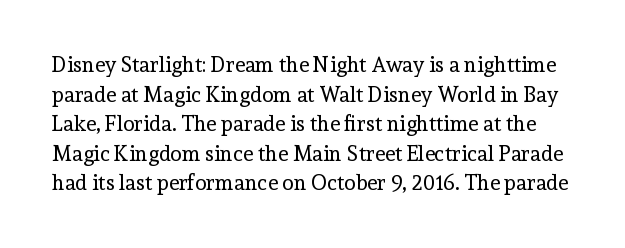
The image shows 21 px text type, upright; set normal line spacing (1.41x), normal letter spacing, not underlined.
